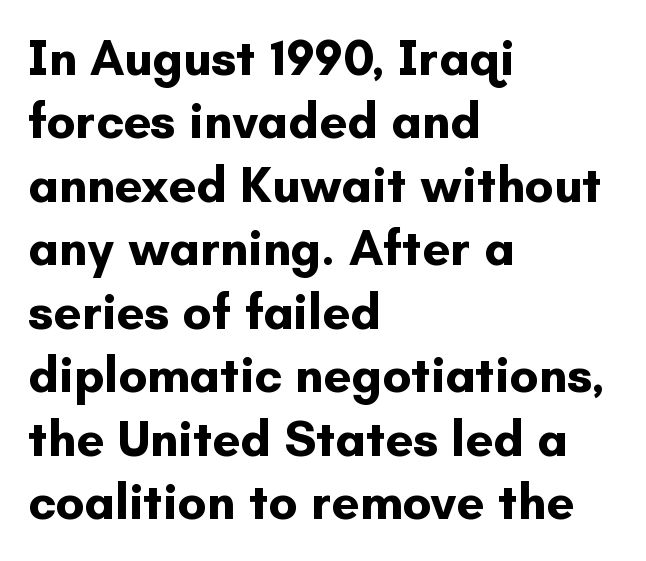
Q: Is the text bold? A: Yes.
Q: Is the text italic (slanted)? A: No, it is upright.
Q: Is the typeface a serif or a sans-serif typeface? A: Sans-serif.
Q: Is the text underlined? A: No.
Q: How is the paragraph aligned? A: Left-aligned.
Q: Is the spacing between letters normal or unusually wide? A: Normal.
Q: Is the spacing between lines tight, normal or loose? A: Normal.
Q: Width (condensed, normal, or wide)? A: Normal.
Q: Stroke contrast? A: Low.
Q: x-height? A: Small.
Q: Monospaced? A: No.
